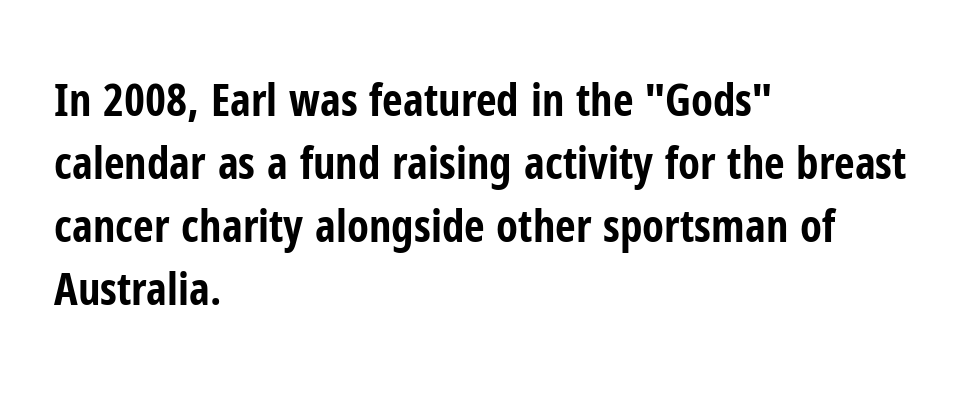
No extra tracking has been applied to these lines. The lettering stays uniformly vertical, giving the passage a roman look. Stroke thickness is high; the sample reads as a true bold. The space beneath each line is pristine and unruled. Is this a fixed-width face? No — the glyphs have proportional, varying widths.
